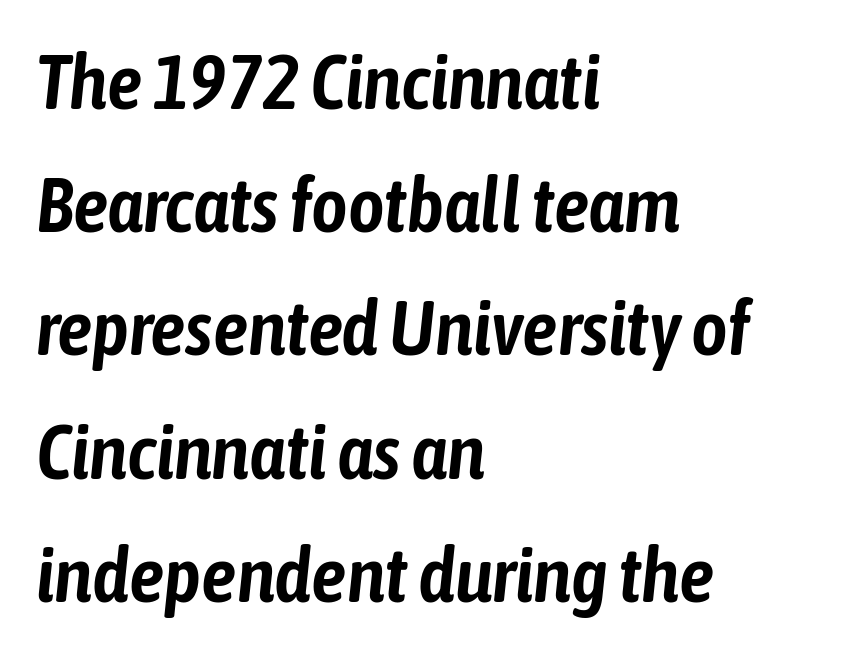
{"italic": "yes", "lean": "right", "slant_degrees": 6, "width": "condensed", "stroke_contrast": "low", "x_height": "medium", "monospaced": "no", "underline": "no", "align": "left", "line_spacing": "normal", "line_spacing_ratio": 1.58, "letter_spacing": "normal", "letter_spacing_em": 0.0, "glyph_px": 78}
